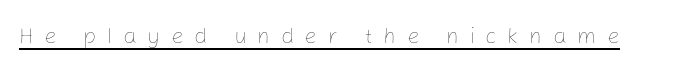
The image shows 22 px text type, upright; set unusually wide letter spacing (+0.48 em), underlined.
